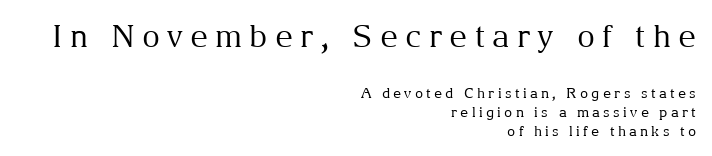
Q: Is the text bold? A: No.
Q: Is the text italic (slanted)? A: No, it is upright.
Q: Is the typeface a serif or a sans-serif typeface? A: Serif.
Q: Is the text underlined? A: No.
Q: How is the paragraph aligned? A: Right-aligned.
Q: Is the spacing between letters normal or unusually wide? A: Unusually wide.
Q: Is the spacing between lines tight, normal or loose? A: Normal.
Q: Which block of text is set in a larger size, the first (top) or the second (bottom)? A: The first (top) one.
Q: Width (condensed, normal, or wide)? A: Normal.
Q: Stroke contrast? A: Medium.
Q: x-height? A: Medium.
Q: Monospaced? A: No.
